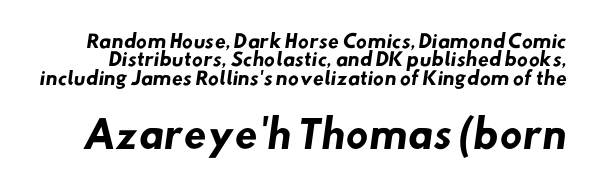
A dark, heavy texture on the line: the type is bold. This rendering features lettering with no underline. Note the varied advance widths — an 'i' is clearly narrower than an 'm'. In terms of letterform style, serifs are entirely absent.
